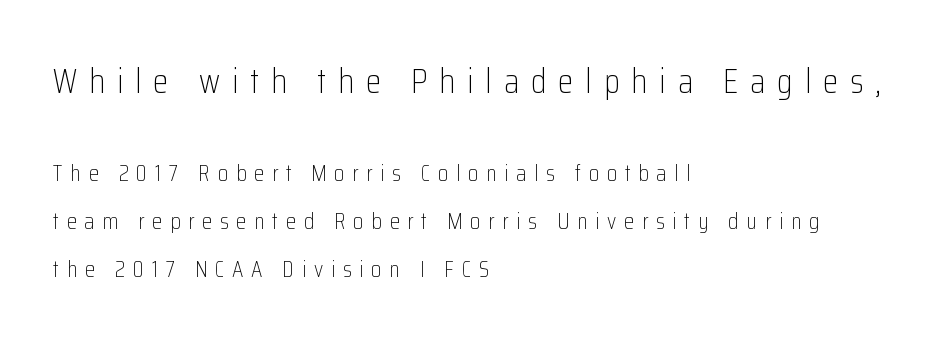
I'd call this a sans setting — the letters go barefoot. Unmarked baselines from the first word to the last. This layout puts the oversized block above and the modest block below. The ragged edge is on the right, which tells us the setting is flush left.
